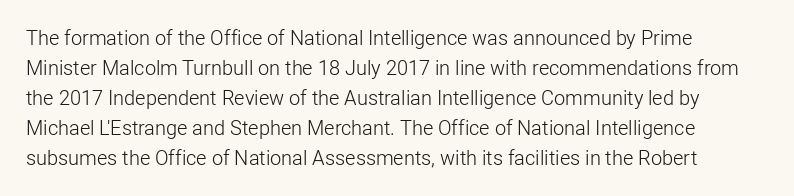
{"italic": "no", "bold": "no", "underline": "no", "align": "left", "line_spacing": "normal", "line_spacing_ratio": 1.5, "letter_spacing": "normal", "letter_spacing_em": 0.0, "glyph_px": 20}
